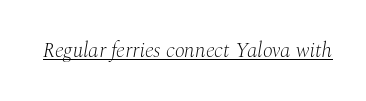
The image shows 21 px text type, italic (leaning right); set normal letter spacing, underlined.
